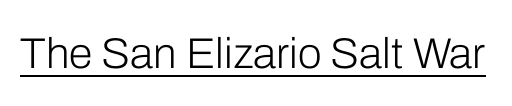
The rendering keeps characters at their native spacing. Proportional: the letters do not fall into vertical columns. The typeface chosen for these lines omits serifs. The passage shown is underscored from start to finish.
